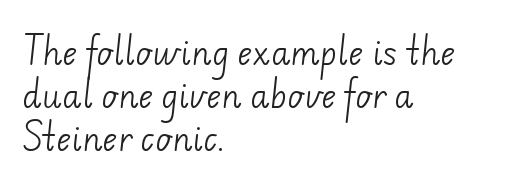
Q: Is the text bold? A: No.
Q: Is the typeface a serif or a sans-serif typeface? A: Sans-serif.
Q: Is the text underlined? A: No.
Q: How is the paragraph aligned? A: Left-aligned.
Q: Is the spacing between letters normal or unusually wide? A: Normal.
Q: Is the spacing between lines tight, normal or loose? A: Normal.
Q: Width (condensed, normal, or wide)? A: Normal.
Q: Stroke contrast? A: Low.
Q: x-height? A: Small.
Q: Monospaced? A: No.
